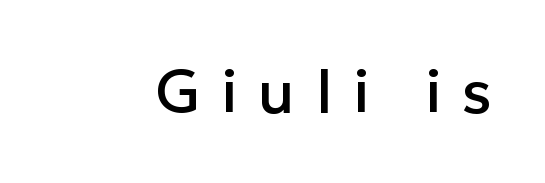
Descenders are the only things crossing below the line. Italic? Not at all — the glyphs are vertical. The rendering uses natural spacing where letterforms have individual widths. Loose tracking; the words dissolve into strings of separated letters. This rendering employs a face without finishing strokes, i.e., a sans-serif.
